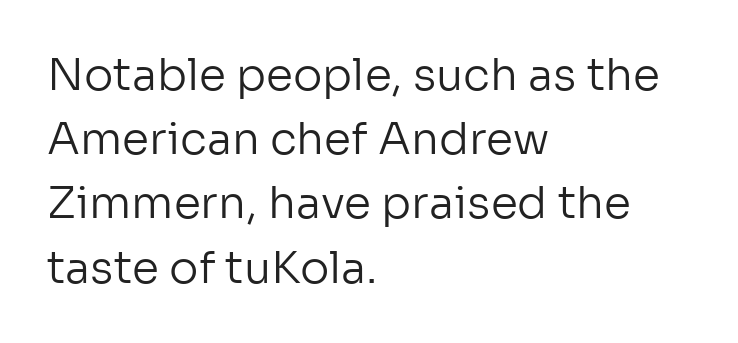
The image shows 44 px regular-weight sans-serif type, upright; set left-aligned, normal line spacing (1.46x), normal letter spacing, not underlined; low stroke contrast and a medium x-height.
